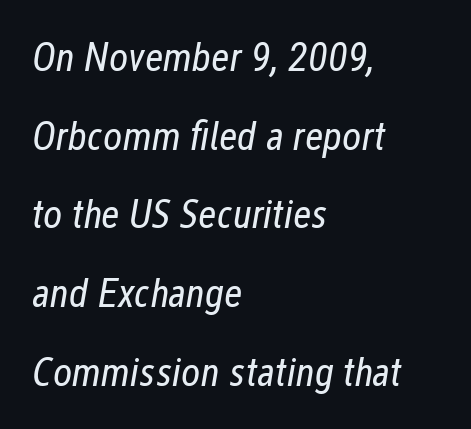
{"italic": "yes", "lean": "right", "slant_degrees": 12, "bold": "no", "weight": "regular", "width": "condensed", "stroke_contrast": "low", "x_height": "medium", "monospaced": "no", "underline": "no", "align": "left", "line_spacing": "loose", "line_spacing_ratio": 1.92, "letter_spacing": "normal", "letter_spacing_em": 0.0, "glyph_px": 41}
